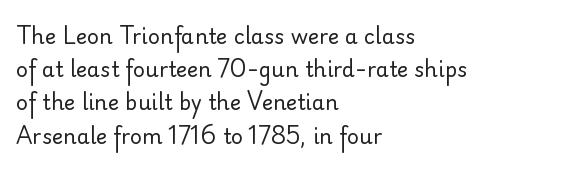
The image shows 21 px text type, upright; set left-aligned, normal line spacing (1.58x), normal letter spacing, not underlined.
